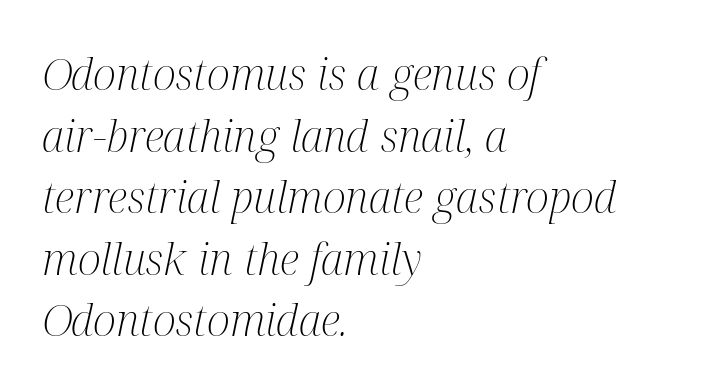
The image shows 44 px light, condensed serif type, italic (leaning right); set left-aligned, normal line spacing (1.4x), normal letter spacing, not underlined; medium stroke contrast and a medium x-height.
